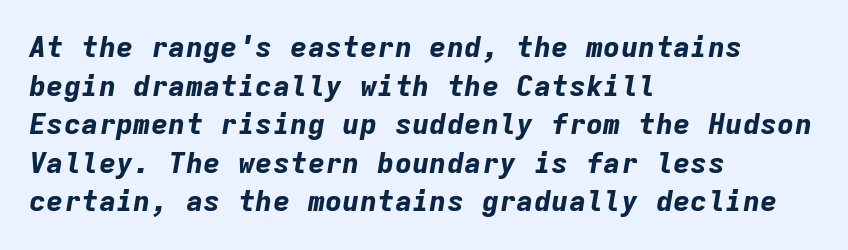
Q: Is the text bold? A: Yes.
Q: Is the text italic (slanted)? A: Yes, it leans right by about 9 degrees.
Q: Is the text underlined? A: No.
Q: How is the paragraph aligned? A: Left-aligned.
Q: Is the spacing between letters normal or unusually wide? A: Normal.
Q: Is the spacing between lines tight, normal or loose? A: Normal.
Q: Width (condensed, normal, or wide)? A: Normal.
Q: Stroke contrast? A: Low.
Q: x-height? A: Medium.
Q: Monospaced? A: Yes.
